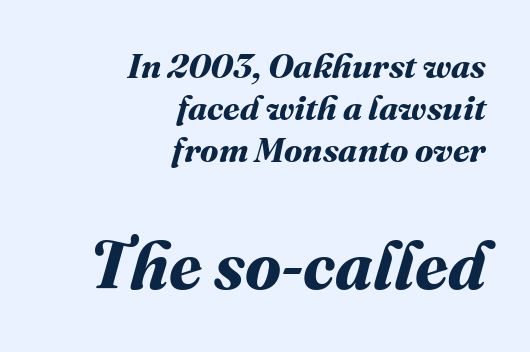
Q: Is the text bold? A: Yes.
Q: Is the text underlined? A: No.
Q: How is the paragraph aligned? A: Right-aligned.
Q: Is the spacing between letters normal or unusually wide? A: Normal.
Q: Which block of text is set in a larger size, the first (top) or the second (bottom)? A: The second (bottom) one.
Q: Width (condensed, normal, or wide)? A: Normal.
Q: Stroke contrast? A: Medium.
Q: x-height? A: Medium.
Q: Monospaced? A: No.
